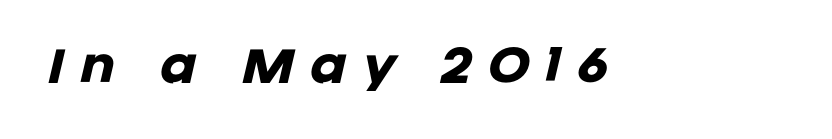
A typesetter would call this proportional, since set widths differ per character. Only glyphs here, with clear space below each row. How are the letters spaced? Widely, with obvious added tracking. The glyphs look as if they've been sheared to an angle.
